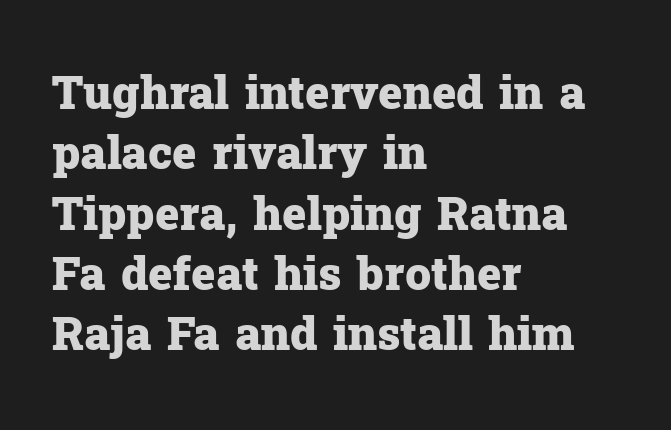
Q: Is the text bold? A: Yes.
Q: Is the text italic (slanted)? A: No, it is upright.
Q: Is the typeface a serif or a sans-serif typeface? A: Serif.
Q: Is the text underlined? A: No.
Q: How is the paragraph aligned? A: Left-aligned.
Q: Is the spacing between letters normal or unusually wide? A: Normal.
Q: Is the spacing between lines tight, normal or loose? A: Normal.
Q: Width (condensed, normal, or wide)? A: Normal.
Q: Stroke contrast? A: Low.
Q: x-height? A: Medium.
Q: Monospaced? A: No.
